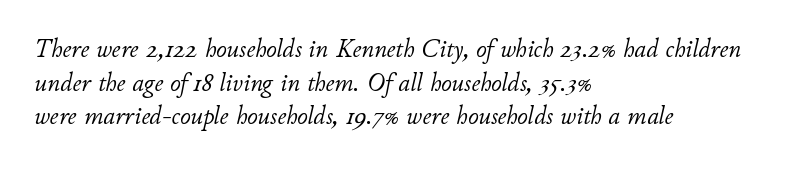
The image shows 26 px text type, italic (leaning right); set left-aligned, normal line spacing (1.29x), normal letter spacing, not underlined.
